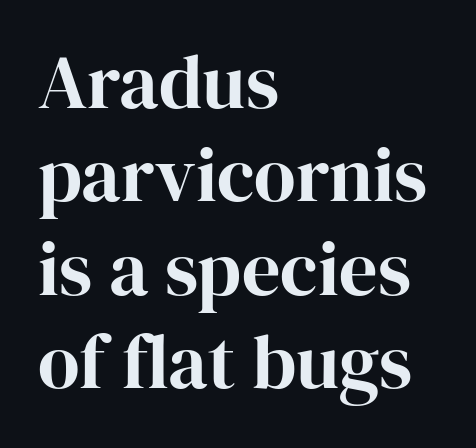
Q: Is the text italic (slanted)? A: No, it is upright.
Q: Is the typeface a serif or a sans-serif typeface? A: Serif.
Q: Is the text underlined? A: No.
Q: How is the paragraph aligned? A: Left-aligned.
Q: Is the spacing between letters normal or unusually wide? A: Normal.
Q: Width (condensed, normal, or wide)? A: Normal.
Q: Stroke contrast? A: High.
Q: x-height? A: Medium.
Q: Monospaced? A: No.
